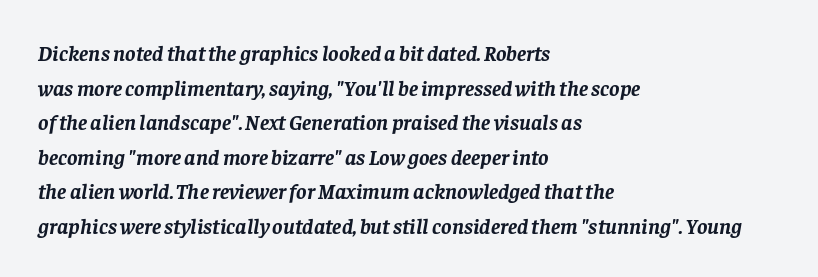
{"italic": "yes", "lean": "right", "slant_degrees": 8, "bold": "yes", "underline": "no", "align": "left", "line_spacing": "normal", "line_spacing_ratio": 1.57, "letter_spacing": "normal", "letter_spacing_em": 0.0, "glyph_px": 22}
